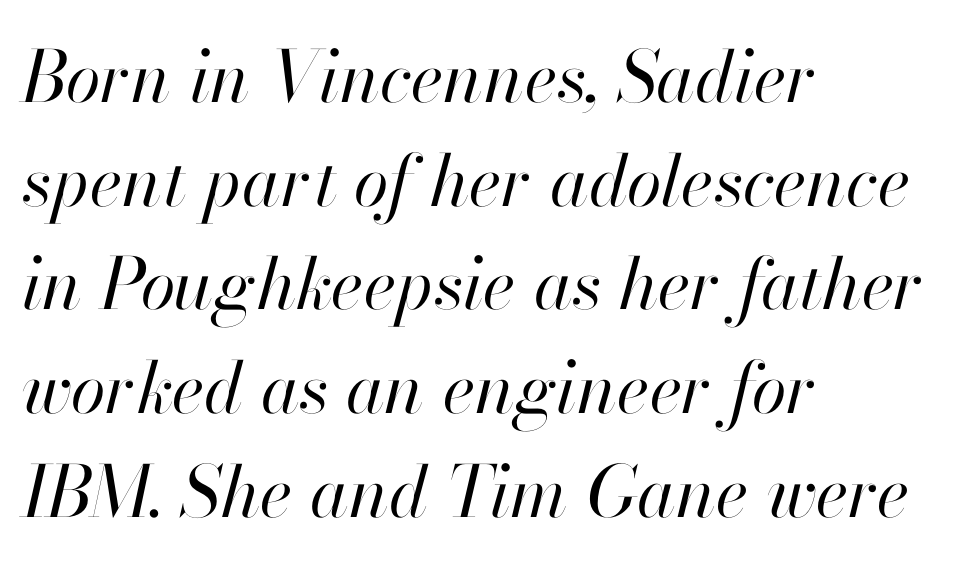
{"italic": "yes", "lean": "right", "slant_degrees": 13, "bold": "no", "weight": "regular", "width": "normal", "stroke_contrast": "high", "x_height": "small", "monospaced": "no", "underline": "no", "align": "left", "line_spacing": "normal", "line_spacing_ratio": 1.46, "letter_spacing": "normal", "letter_spacing_em": 0.0, "glyph_px": 71}
